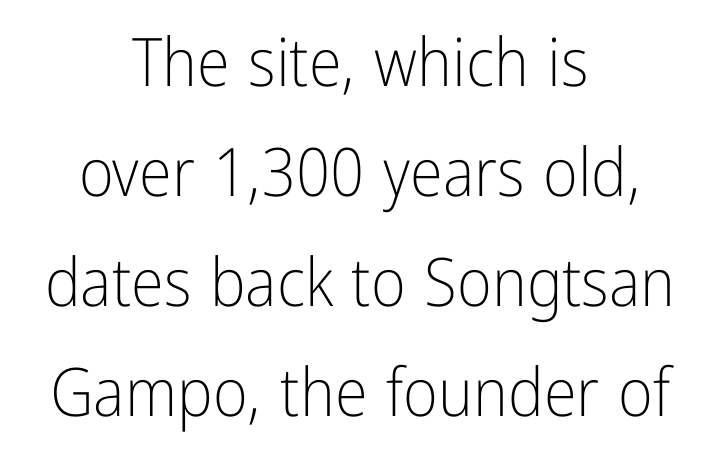
The image shows 67 px light, condensed sans-serif type, upright; set centered, normal line spacing (1.64x), normal letter spacing, not underlined; low stroke contrast and a medium x-height.
